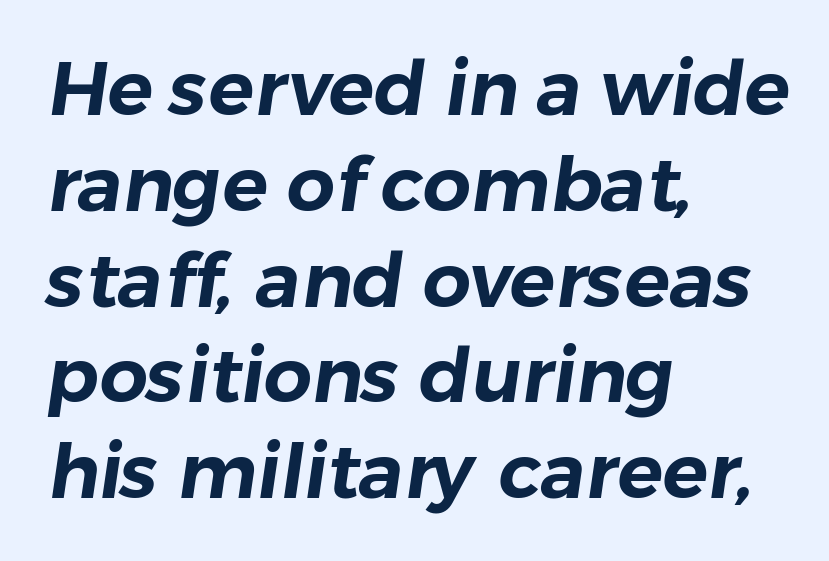
{"serif": "no", "width": "normal", "stroke_contrast": "low", "x_height": "medium", "monospaced": "no", "underline": "no", "align": "left", "line_spacing": "normal", "line_spacing_ratio": 1.26, "letter_spacing": "normal", "letter_spacing_em": 0.0, "glyph_px": 76}
